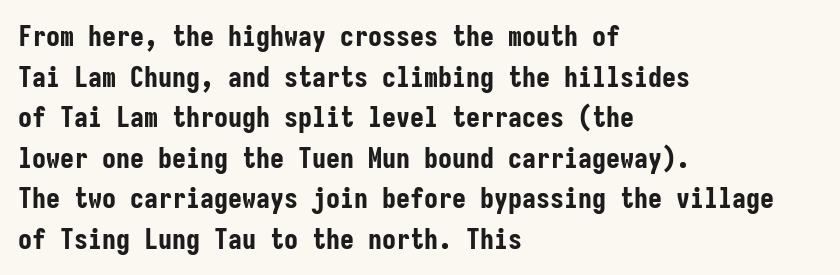
The image shows 28 px bold, condensed sans-serif type, upright, monospaced; set left-aligned, normal line spacing (1.45x), normal letter spacing, not underlined; low stroke contrast and a medium x-height.
